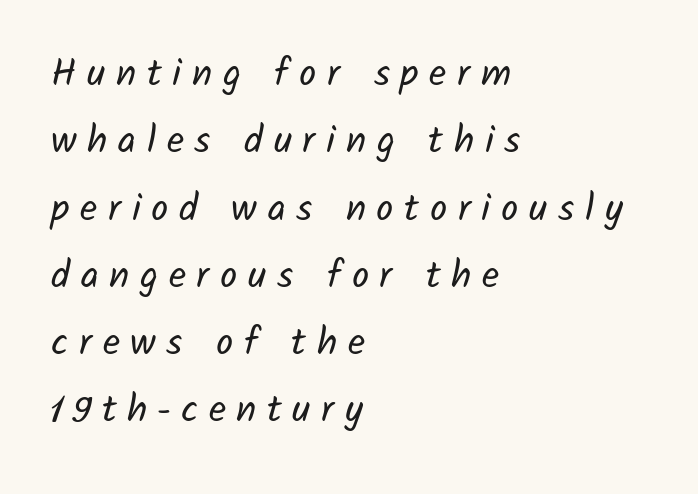
The image shows 38 px regular-weight sans-serif type; set left-aligned, line spacing 1.77x, unusually wide letter spacing (+0.28 em), not underlined; low stroke contrast and a medium x-height.
